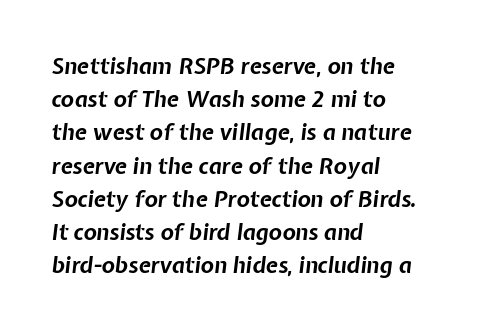
The image shows 22 px bold type, italic (leaning right); set left-aligned, normal line spacing (1.51x), normal letter spacing, not underlined.
